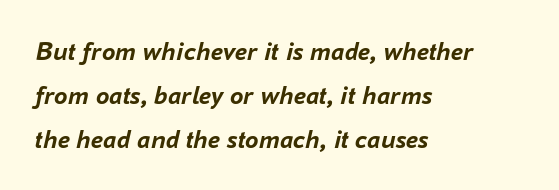
{"italic": "yes", "lean": "right", "slant_degrees": 16, "bold": "yes", "underline": "no", "align": "left", "line_spacing": "normal", "line_spacing_ratio": 1.63, "letter_spacing": "normal", "letter_spacing_em": 0.0, "glyph_px": 27}
